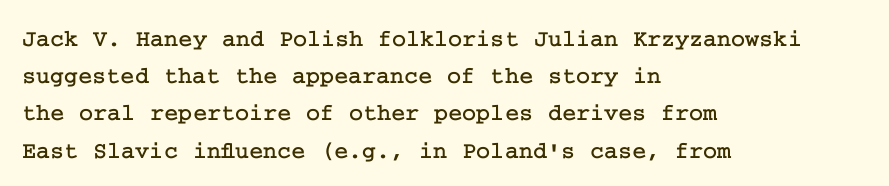
The image shows 24 px text type, upright; set left-aligned, normal line spacing (1.55x), normal letter spacing, not underlined.
